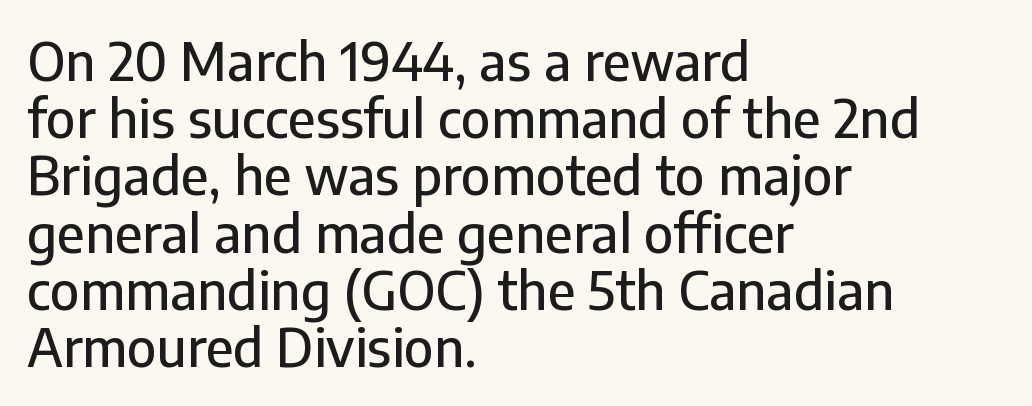
{"serif": "no", "italic": "no", "width": "normal", "stroke_contrast": "low", "x_height": "medium", "monospaced": "no", "underline": "no", "align": "left", "line_spacing": "tight", "line_spacing_ratio": 1.1, "letter_spacing": "normal", "letter_spacing_em": 0.0, "glyph_px": 52}
